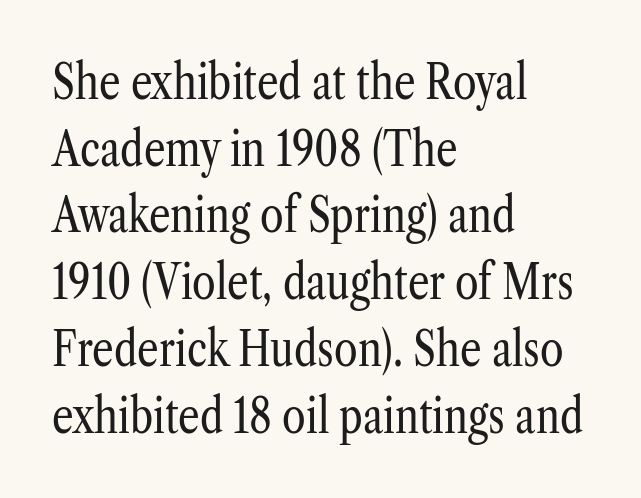
This is serif lettering, the kind often seen in printed books. Each new line begins a customary step beneath the previous one. Do the letters lean? They stand straight. In CSS terms this would be text-align: left. Weight: not bold — regular or lighter.
